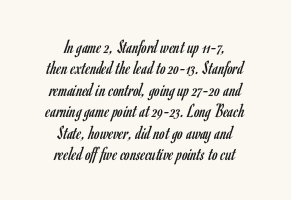
Glyph-to-glyph distance matches everyday printed text. Where is the straight margin? There isn't one; the lines are centered. The vertical gap from one line to the next is small. The zone under the glyphs is completely vacant.
